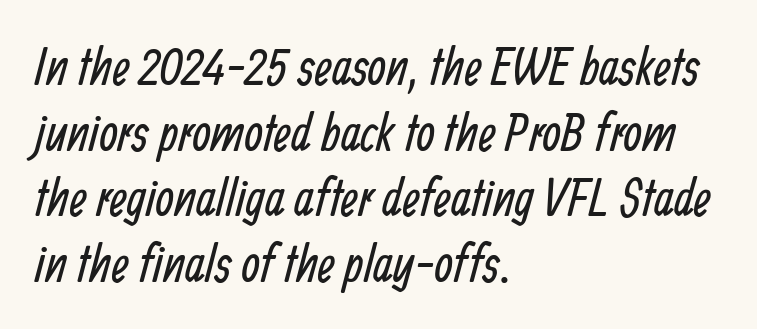
The image shows 53 px regular-weight, condensed sans-serif type; set left-aligned, line spacing 1.24x, normal letter spacing, not underlined; low stroke contrast and a medium x-height.
